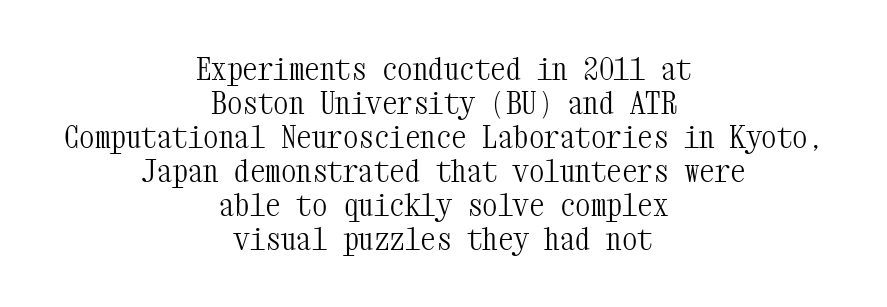
{"serif": "yes", "italic": "no", "bold": "no", "weight": "light", "width": "condensed", "stroke_contrast": "medium", "x_height": "medium", "monospaced": "yes", "underline": "no", "align": "center", "line_spacing": "tight", "line_spacing_ratio": 1.1, "letter_spacing": "normal", "letter_spacing_em": 0.0, "glyph_px": 31}
